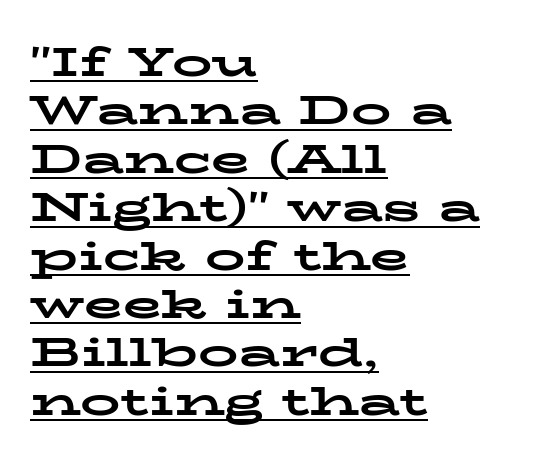
{"serif": "yes", "italic": "no", "bold": "yes", "weight": "bold", "width": "wide", "stroke_contrast": "low", "x_height": "medium", "monospaced": "no", "underline": "yes", "align": "left", "line_spacing_ratio": 1.21, "letter_spacing": "normal", "letter_spacing_em": 0.0, "glyph_px": 40}
